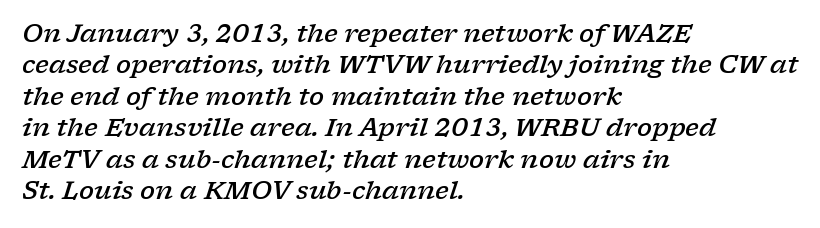
The characters look somewhat weighty, a semibold short of true bold. Nothing unusual about the tracking: characters are spaced as the font intends. This rendering features lettering with no underline. Casual observation: everything's shoved over to the left. The typography opts for an oblique posture over an upright one. This sample keeps an unexceptional amount of space between lines.
